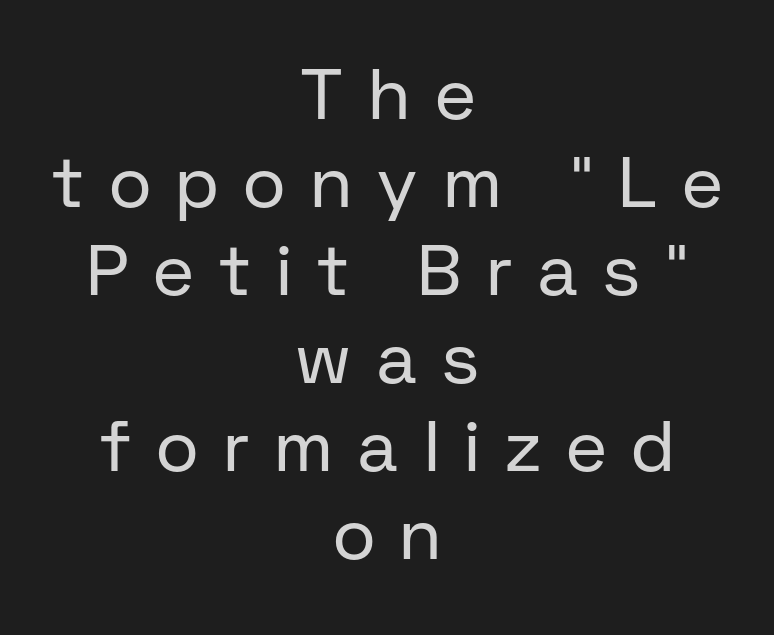
No heavy texture on the line: the type isn't bold. The type family on display is of the sans-serif kind. Where is the straight margin? There isn't one; the lines are centered. The strip under each line holds only bare page. The lettering stays uniformly vertical, giving the passage a roman look. Is this a fixed-width face? No — the glyphs have proportional, varying widths.
